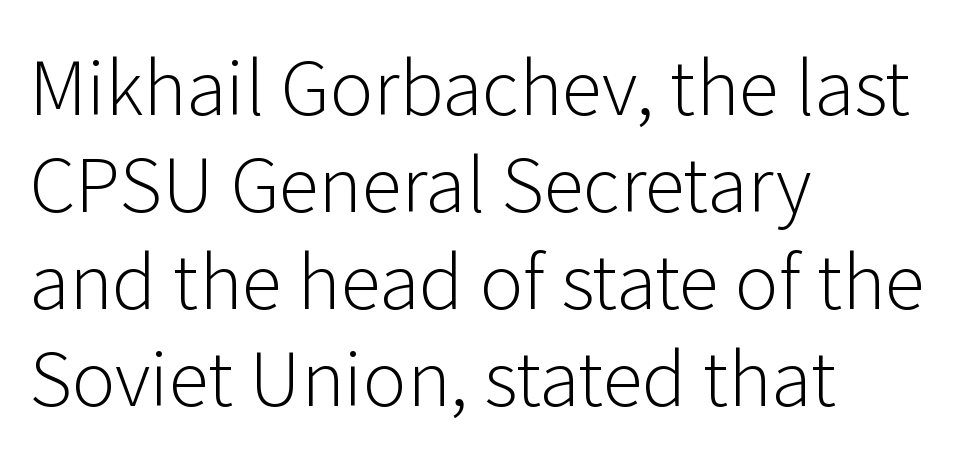
The image shows 74 px light sans-serif type, upright; set left-aligned, normal line spacing (1.31x), normal letter spacing, not underlined; low stroke contrast and a medium x-height.
